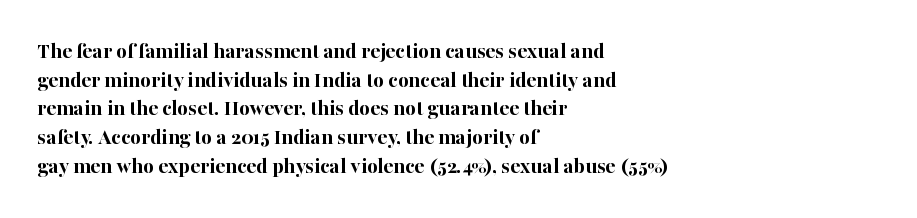
{"italic": "no", "bold": "yes", "underline": "no", "align": "left", "line_spacing": "normal", "line_spacing_ratio": 1.25, "letter_spacing": "normal", "letter_spacing_em": 0.0, "glyph_px": 23}
